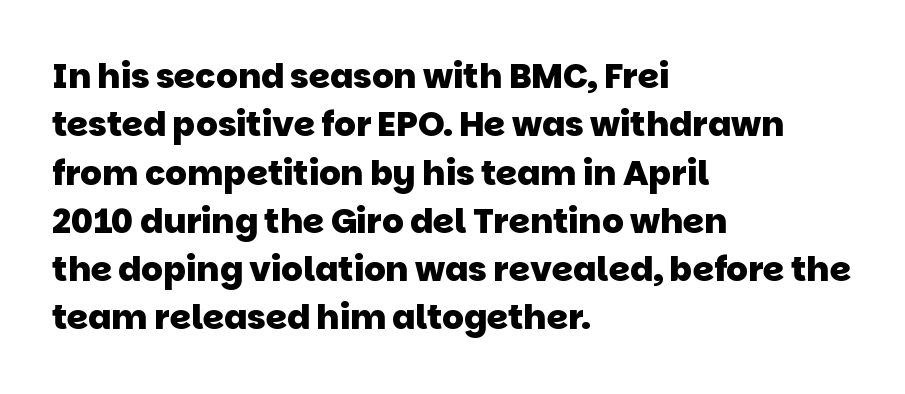
Q: Is the text bold? A: Yes.
Q: Is the typeface a serif or a sans-serif typeface? A: Sans-serif.
Q: Is the text underlined? A: No.
Q: How is the paragraph aligned? A: Left-aligned.
Q: Is the spacing between letters normal or unusually wide? A: Normal.
Q: Is the spacing between lines tight, normal or loose? A: Normal.
Q: Width (condensed, normal, or wide)? A: Normal.
Q: Stroke contrast? A: Low.
Q: x-height? A: Large.
Q: Monospaced? A: No.
